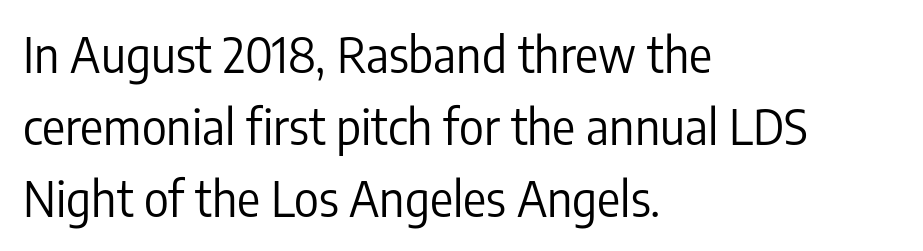
Q: Is the text bold? A: No.
Q: Is the text italic (slanted)? A: No, it is upright.
Q: Is the typeface a serif or a sans-serif typeface? A: Sans-serif.
Q: Is the text underlined? A: No.
Q: How is the paragraph aligned? A: Left-aligned.
Q: Is the spacing between letters normal or unusually wide? A: Normal.
Q: Is the spacing between lines tight, normal or loose? A: Normal.
Q: Width (condensed, normal, or wide)? A: Condensed.
Q: Stroke contrast? A: Low.
Q: x-height? A: Medium.
Q: Monospaced? A: No.
